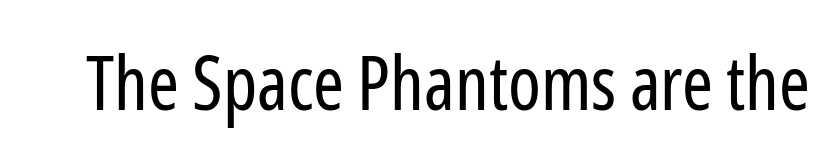
The image shows 74 px regular-weight, condensed sans-serif type, upright; set normal letter spacing, not underlined; low stroke contrast and a medium x-height.
